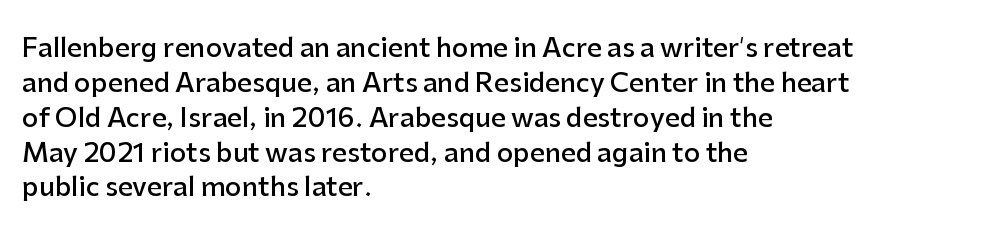
{"italic": "no", "bold": "semi", "underline": "no", "align": "left", "line_spacing": "normal", "line_spacing_ratio": 1.34, "letter_spacing": "normal", "letter_spacing_em": 0.0, "glyph_px": 26}
